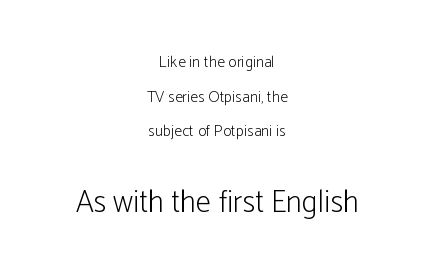
{"serif": "no", "italic": "no", "bold": "no", "weight": "light", "width": "condensed", "stroke_contrast": "low", "x_height": "medium", "monospaced": "no", "underline": "no", "align": "center", "line_spacing": "loose", "line_spacing_ratio": 2.16, "letter_spacing": "normal", "letter_spacing_em": 0.0, "larger_block": "second", "size_ratio": 1.94, "glyph_px": 31}
